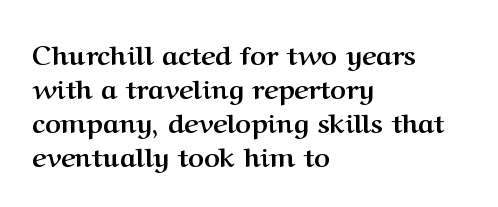
{"italic": "no", "bold": "yes", "underline": "no", "align": "left", "line_spacing": "normal", "line_spacing_ratio": 1.26, "letter_spacing": "normal", "letter_spacing_em": 0.0, "glyph_px": 27}
